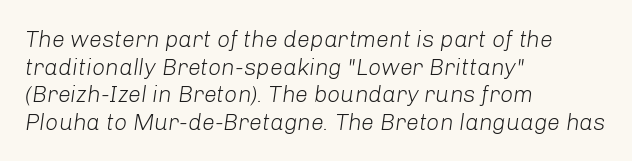
The image shows 23 px text type, italic (leaning right); set left-aligned, line spacing 1.2x, normal letter spacing, not underlined.
